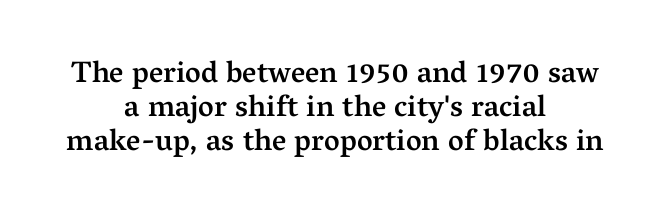
Q: Is the text bold? A: Semi-bold.
Q: Is the text italic (slanted)? A: No, it is upright.
Q: Is the typeface a serif or a sans-serif typeface? A: Serif.
Q: Is the text underlined? A: No.
Q: How is the paragraph aligned? A: Centered.
Q: Is the spacing between letters normal or unusually wide? A: Normal.
Q: Is the spacing between lines tight, normal or loose? A: Tight.
Q: Width (condensed, normal, or wide)? A: Normal.
Q: Stroke contrast? A: Medium.
Q: x-height? A: Medium.
Q: Monospaced? A: No.
